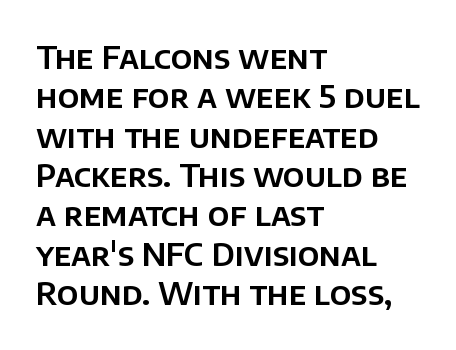
The image shows 32 px sans-serif type, upright; set left-aligned, line spacing 1.23x, normal letter spacing, not underlined; low stroke contrast and a large x-height.
